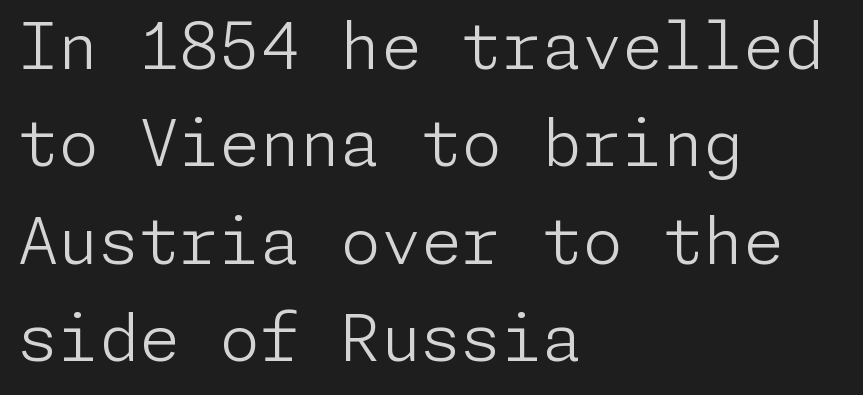
{"serif": "no", "italic": "no", "bold": "no", "weight": "light", "width": "normal", "stroke_contrast": "low", "x_height": "medium", "underline": "no", "align": "left", "line_spacing": "normal", "line_spacing_ratio": 1.5, "letter_spacing": "normal", "letter_spacing_em": 0.0, "glyph_px": 65}
